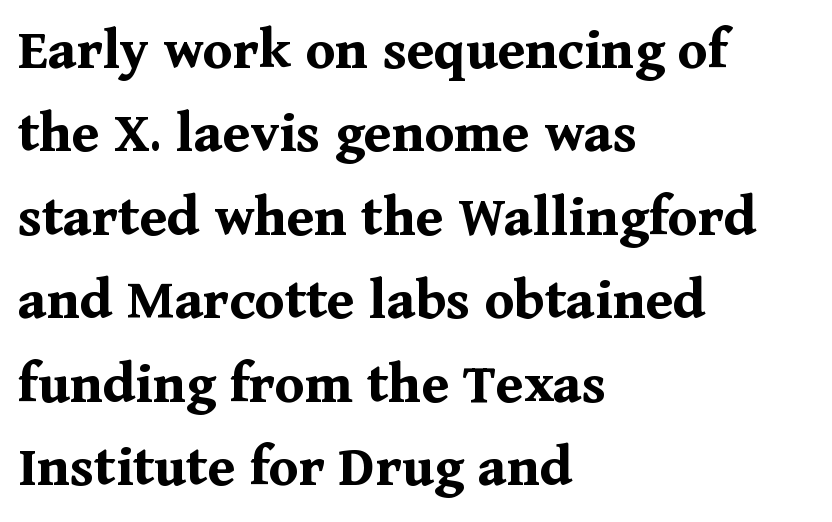
Where is the straight margin? On the left. Weight: bold. Words float on clear page, feet unadorned. The lettering stays uniformly vertical, giving the passage a roman look. Compared with typical paragraphs, the rows here are spaced about the same. Spacing verdict: proportional, widths tailored to each character.
